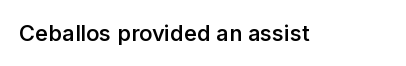
The image shows 22 px text type, upright; set normal letter spacing, not underlined.
